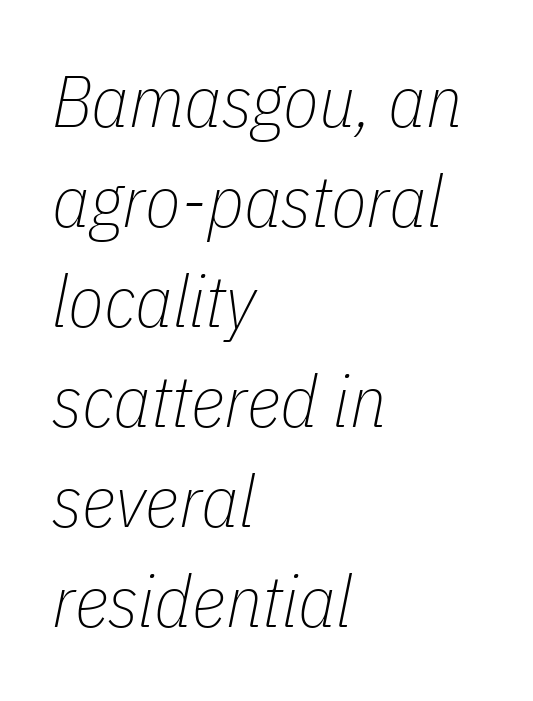
The image shows 73 px thin, condensed type, italic (leaning right); set left-aligned, normal line spacing (1.37x), normal letter spacing, not underlined; low stroke contrast and a medium x-height.
